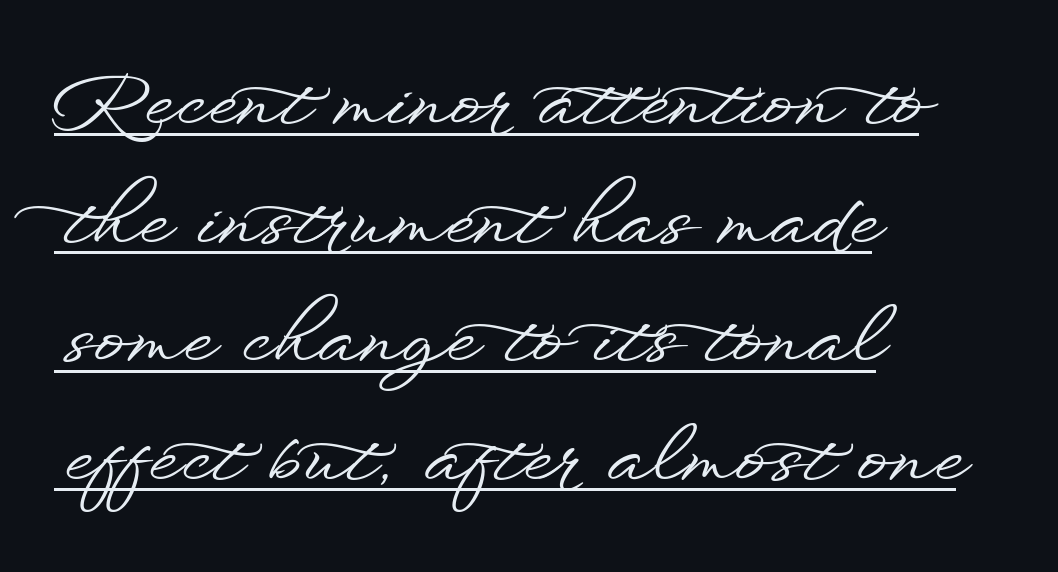
{"serif": "no", "width": "wide", "stroke_contrast": "low", "x_height": "small", "monospaced": "no", "underline": "yes", "align": "left", "line_spacing": "normal", "line_spacing_ratio": 1.56, "letter_spacing": "normal", "letter_spacing_em": 0.0, "glyph_px": 76}
